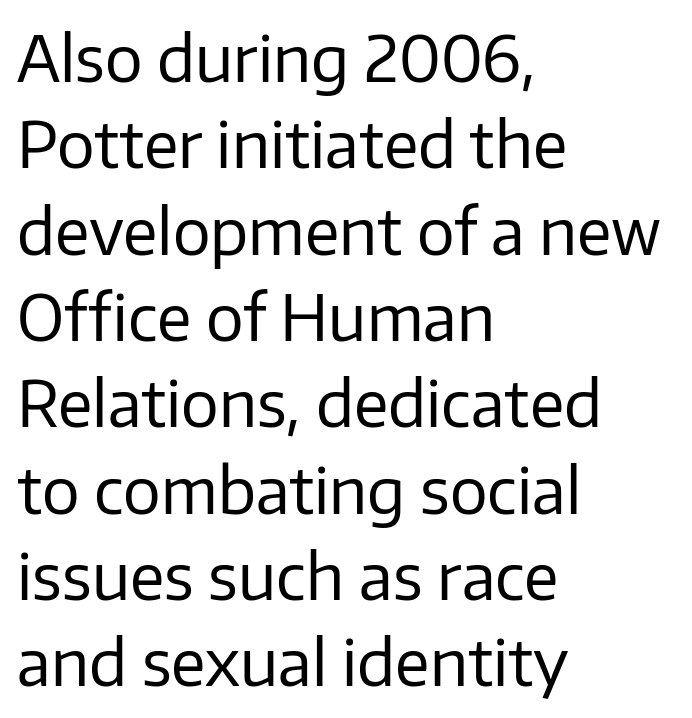
Q: Is the text bold? A: No.
Q: Is the text italic (slanted)? A: No, it is upright.
Q: Is the typeface a serif or a sans-serif typeface? A: Sans-serif.
Q: Is the text underlined? A: No.
Q: How is the paragraph aligned? A: Left-aligned.
Q: Is the spacing between letters normal or unusually wide? A: Normal.
Q: Is the spacing between lines tight, normal or loose? A: Normal.
Q: Width (condensed, normal, or wide)? A: Normal.
Q: Stroke contrast? A: Low.
Q: x-height? A: Medium.
Q: Monospaced? A: No.
